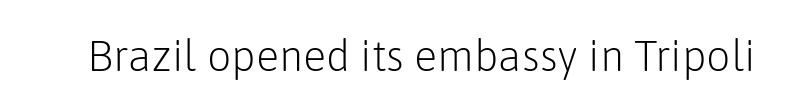
The image shows 43 px light sans-serif type, upright; set normal letter spacing, not underlined; low stroke contrast and a medium x-height.
